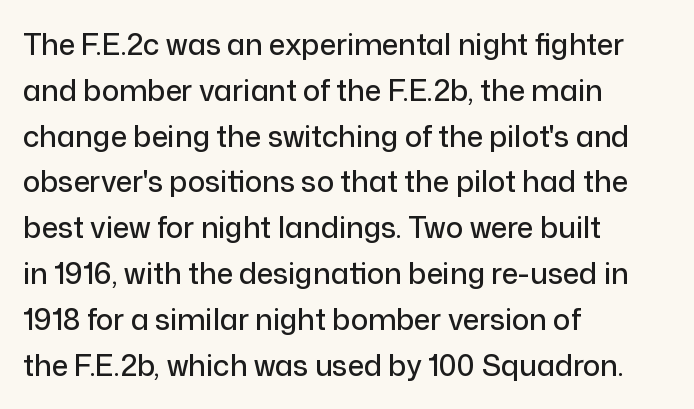
{"serif": "no", "italic": "no", "width": "normal", "stroke_contrast": "low", "x_height": "medium", "monospaced": "no", "underline": "no", "align": "left", "line_spacing": "normal", "line_spacing_ratio": 1.58, "letter_spacing": "normal", "letter_spacing_em": 0.0, "glyph_px": 29}
